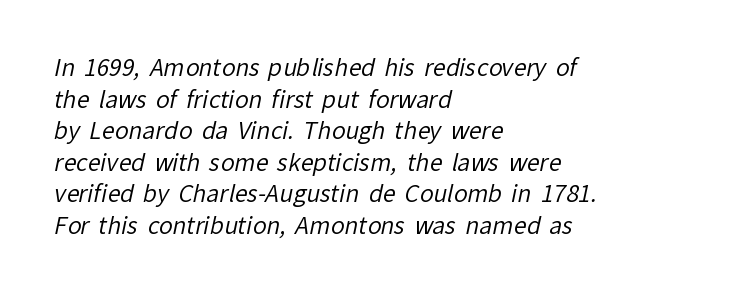
The image shows 23 px text type; set left-aligned, normal line spacing (1.37x), normal letter spacing, not underlined.
